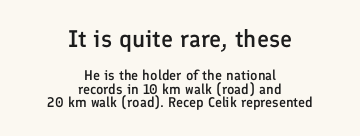
{"italic": "no", "bold": "semi", "underline": "no", "align": "center", "line_spacing": "tight", "line_spacing_ratio": 0.96, "letter_spacing": "normal", "letter_spacing_em": 0.0, "larger_block": "first", "size_ratio": 1.71, "glyph_px": 24}
